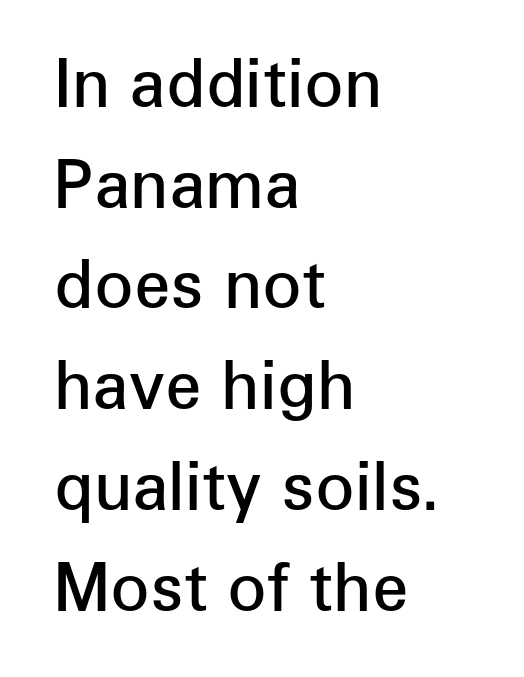
Students, note that the glyphs here touch the page at normal intervals. Horizontally, the lines are justified to the leading edge only. The glyphs are unaccompanied by any horizontal stroke below them. In terms of weight, the rendering is demibold, just under bold.
